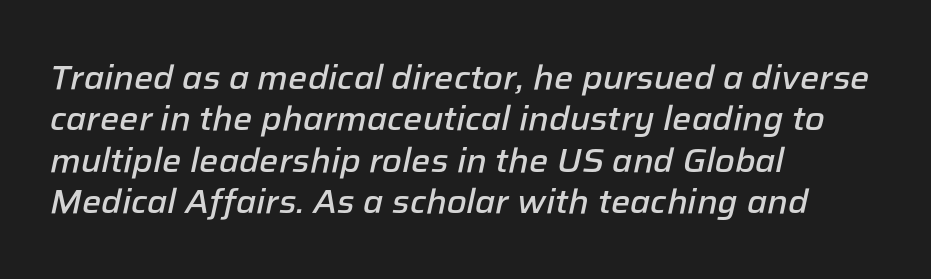
The image shows 34 px semibold type, italic (leaning right); set left-aligned, line spacing 1.22x, normal letter spacing, not underlined; low stroke contrast and a medium x-height.
